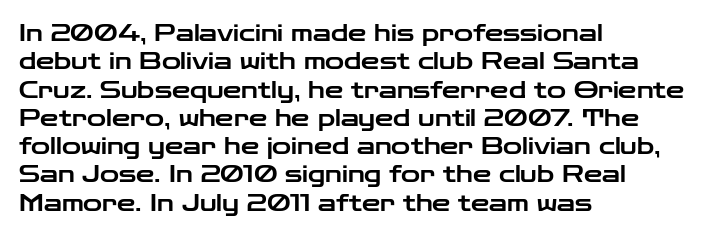
{"italic": "no", "underline": "no", "align": "left", "line_spacing_ratio": 1.23, "letter_spacing": "normal", "letter_spacing_em": 0.0, "glyph_px": 23}
